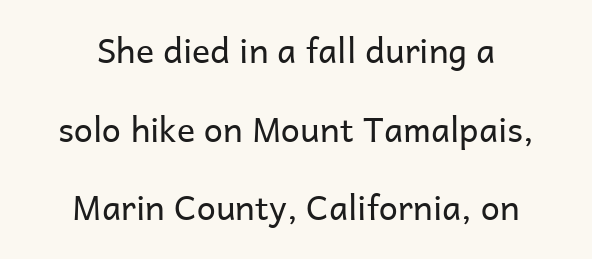
Q: Is the text bold? A: No.
Q: Is the text italic (slanted)? A: No, it is upright.
Q: Is the typeface a serif or a sans-serif typeface? A: Sans-serif.
Q: Is the text underlined? A: No.
Q: How is the paragraph aligned? A: Centered.
Q: Is the spacing between letters normal or unusually wide? A: Normal.
Q: Is the spacing between lines tight, normal or loose? A: Loose.
Q: Width (condensed, normal, or wide)? A: Normal.
Q: Stroke contrast? A: Low.
Q: x-height? A: Medium.
Q: Monospaced? A: No.
